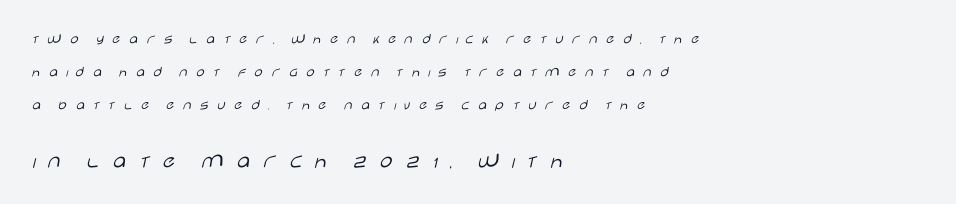
The image shows 23 px text type; set left-aligned, loose line spacing (2.2x), unusually wide letter spacing (+0.44 em), not underlined; the second (bottom) block is 1.53x larger.
